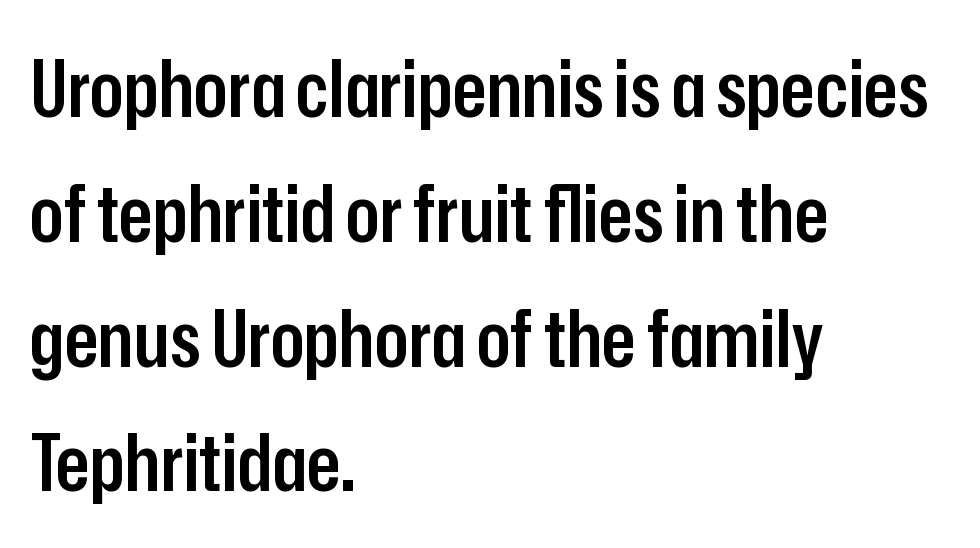
{"serif": "no", "italic": "no", "bold": "semi", "weight": "semibold", "width": "condensed", "stroke_contrast": "low", "x_height": "medium", "monospaced": "no", "underline": "no", "align": "left", "line_spacing": "normal", "line_spacing_ratio": 1.58, "letter_spacing": "normal", "letter_spacing_em": 0.0, "glyph_px": 79}
